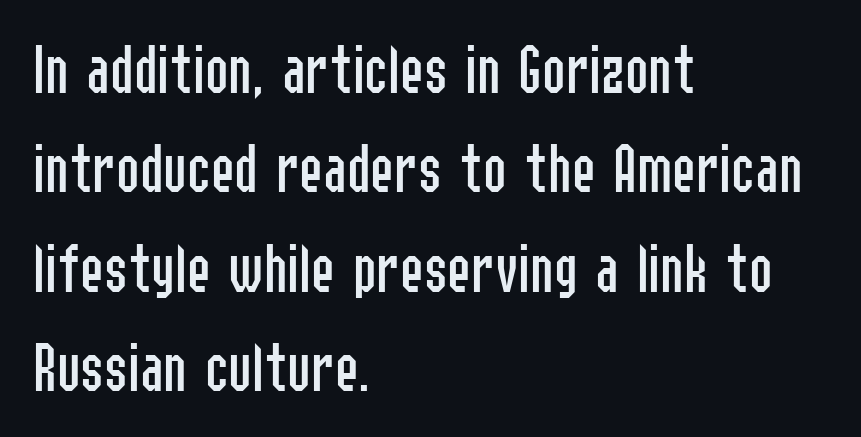
The image shows 71 px regular-weight, condensed sans-serif type, upright; set left-aligned, normal line spacing (1.4x), normal letter spacing, not underlined; low stroke contrast and a medium x-height.
